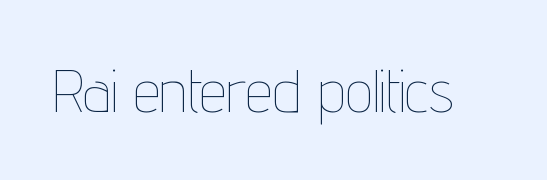
Here the designer chose a conventional face with non-uniform glyph widths. Stems here are at most as thick as an everyday book face. Unmarked baselines from the first word to the last. Rendered with straight, roman letterforms. This rendering leaves character spacing at its baseline value.
